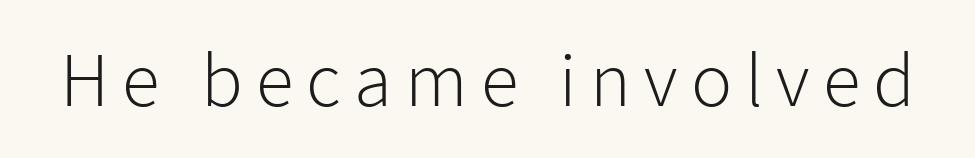
Q: Is the text bold? A: No.
Q: Is the text italic (slanted)? A: No, it is upright.
Q: Is the typeface a serif or a sans-serif typeface? A: Sans-serif.
Q: Is the text underlined? A: No.
Q: Width (condensed, normal, or wide)? A: Normal.
Q: Stroke contrast? A: Low.
Q: x-height? A: Medium.
Q: Monospaced? A: No.
